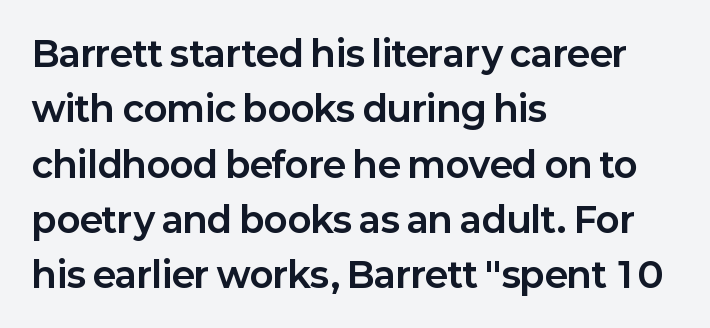
{"serif": "no", "italic": "no", "bold": "yes", "weight": "bold", "width": "normal", "stroke_contrast": "low", "x_height": "medium", "monospaced": "no", "underline": "no", "align": "left", "line_spacing": "normal", "line_spacing_ratio": 1.58, "letter_spacing": "normal", "letter_spacing_em": 0.0, "glyph_px": 35}
